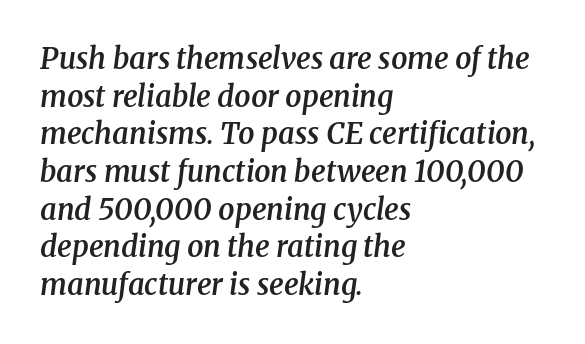
Q: Is the text bold? A: Semi-bold.
Q: Is the text italic (slanted)? A: Yes, it leans right by about 8 degrees.
Q: Is the typeface a serif or a sans-serif typeface? A: Serif.
Q: Is the text underlined? A: No.
Q: How is the paragraph aligned? A: Left-aligned.
Q: Is the spacing between letters normal or unusually wide? A: Normal.
Q: Is the spacing between lines tight, normal or loose? A: Normal.
Q: Width (condensed, normal, or wide)? A: Normal.
Q: Stroke contrast? A: Medium.
Q: x-height? A: Medium.
Q: Monospaced? A: No.
